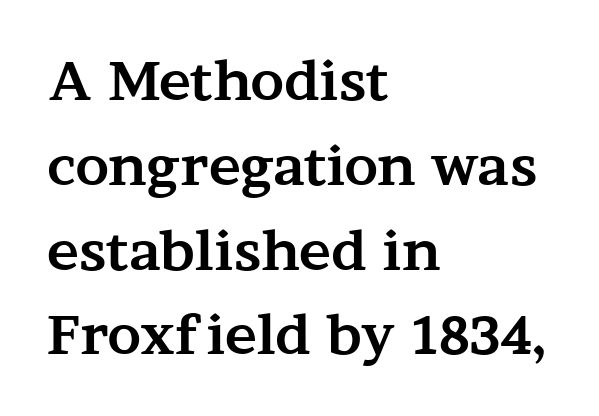
{"serif": "yes", "italic": "no", "bold": "yes", "weight": "bold", "width": "wide", "stroke_contrast": "medium", "x_height": "medium", "monospaced": "no", "underline": "no", "align": "left", "line_spacing": "normal", "line_spacing_ratio": 1.57, "letter_spacing": "normal", "letter_spacing_em": 0.0, "glyph_px": 54}
